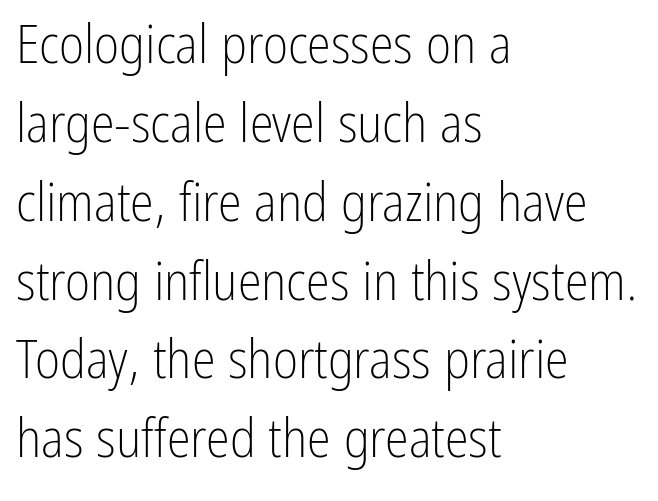
The image shows 54 px light, condensed sans-serif type, upright; set left-aligned, normal line spacing (1.46x), normal letter spacing, not underlined; low stroke contrast and a medium x-height.
